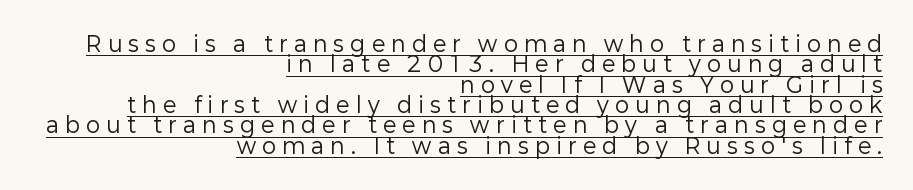
Q: Is the text bold? A: No.
Q: Is the text italic (slanted)? A: No, it is upright.
Q: Is the text underlined? A: Yes.
Q: How is the paragraph aligned? A: Right-aligned.
Q: Is the spacing between letters normal or unusually wide? A: Unusually wide.
Q: Is the spacing between lines tight, normal or loose? A: Tight.
